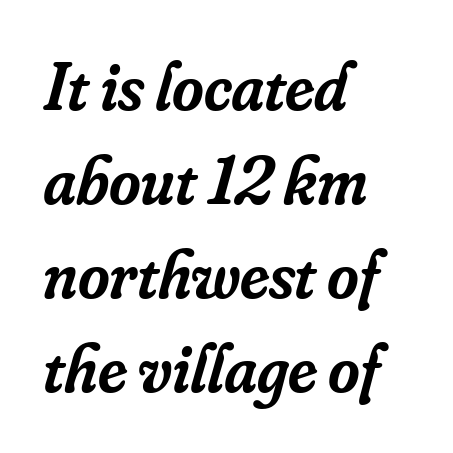
The image shows 68 px semibold serif type, italic (leaning right); set left-aligned, normal line spacing (1.38x), normal letter spacing, not underlined; low stroke contrast and a small x-height.
